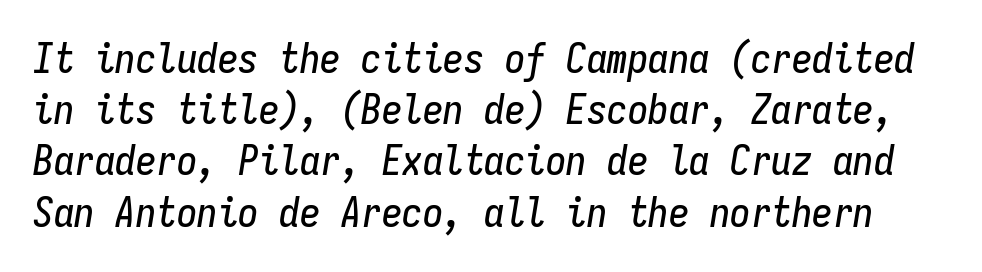
Q: Is the text italic (slanted)? A: Yes, it leans right by about 9 degrees.
Q: Is the text underlined? A: No.
Q: Is the spacing between letters normal or unusually wide? A: Normal.
Q: Is the spacing between lines tight, normal or loose? A: Normal.
Q: Width (condensed, normal, or wide)? A: Condensed.
Q: Stroke contrast? A: Low.
Q: x-height? A: Medium.
Q: Monospaced? A: Yes.
